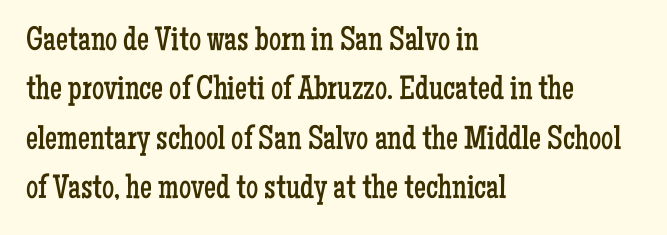
Q: Is the text bold? A: No.
Q: Is the text italic (slanted)? A: No, it is upright.
Q: Is the typeface a serif or a sans-serif typeface? A: Serif.
Q: Is the text underlined? A: No.
Q: How is the paragraph aligned? A: Left-aligned.
Q: Is the spacing between letters normal or unusually wide? A: Normal.
Q: Is the spacing between lines tight, normal or loose? A: Normal.
Q: Width (condensed, normal, or wide)? A: Condensed.
Q: Stroke contrast? A: Low.
Q: x-height? A: Medium.
Q: Monospaced? A: No.
